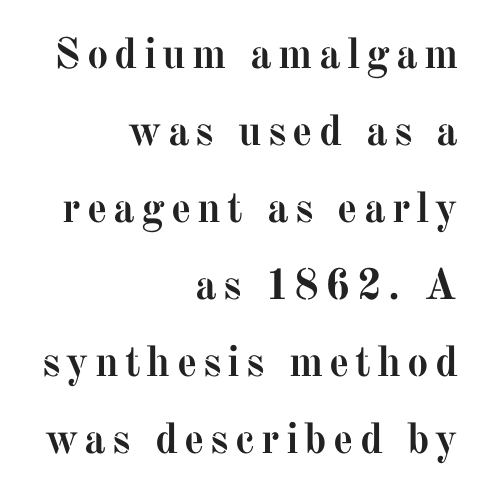
Q: Is the text bold? A: Yes.
Q: Is the text italic (slanted)? A: No, it is upright.
Q: Is the typeface a serif or a sans-serif typeface? A: Serif.
Q: Is the text underlined? A: No.
Q: How is the paragraph aligned? A: Right-aligned.
Q: Width (condensed, normal, or wide)? A: Normal.
Q: Stroke contrast? A: Medium.
Q: x-height? A: Medium.
Q: Monospaced? A: No.
